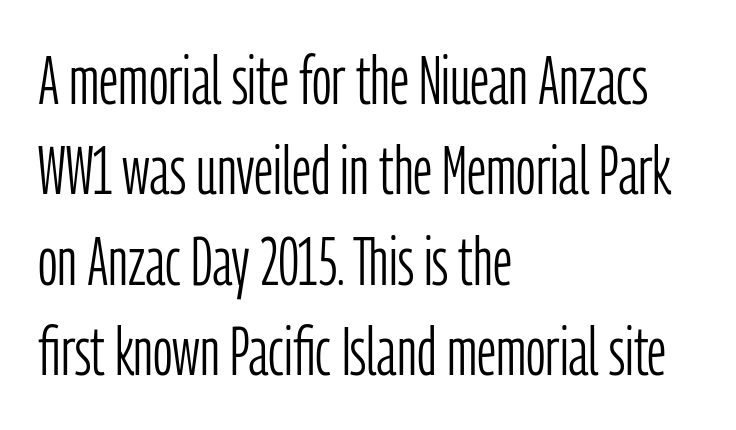
Ascenders rise straight up at ninety degrees. Letterform terminals end flat and unadorned throughout the passage. These lines are rendered in a variable-pitch font. A normal amount of white space separates one row of letters from the next. The foot of each line stays bare and open. Stems here are at most as thick as an everyday book face.
